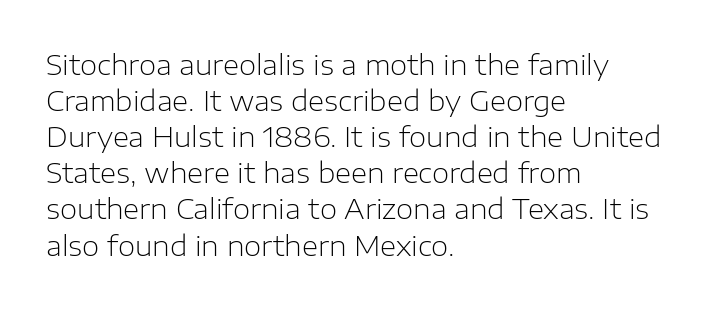
{"serif": "no", "italic": "no", "bold": "no", "weight": "light", "width": "normal", "stroke_contrast": "low", "x_height": "medium", "monospaced": "no", "underline": "no", "align": "left", "line_spacing": "normal", "line_spacing_ratio": 1.29, "letter_spacing": "normal", "letter_spacing_em": 0.0, "glyph_px": 28}
